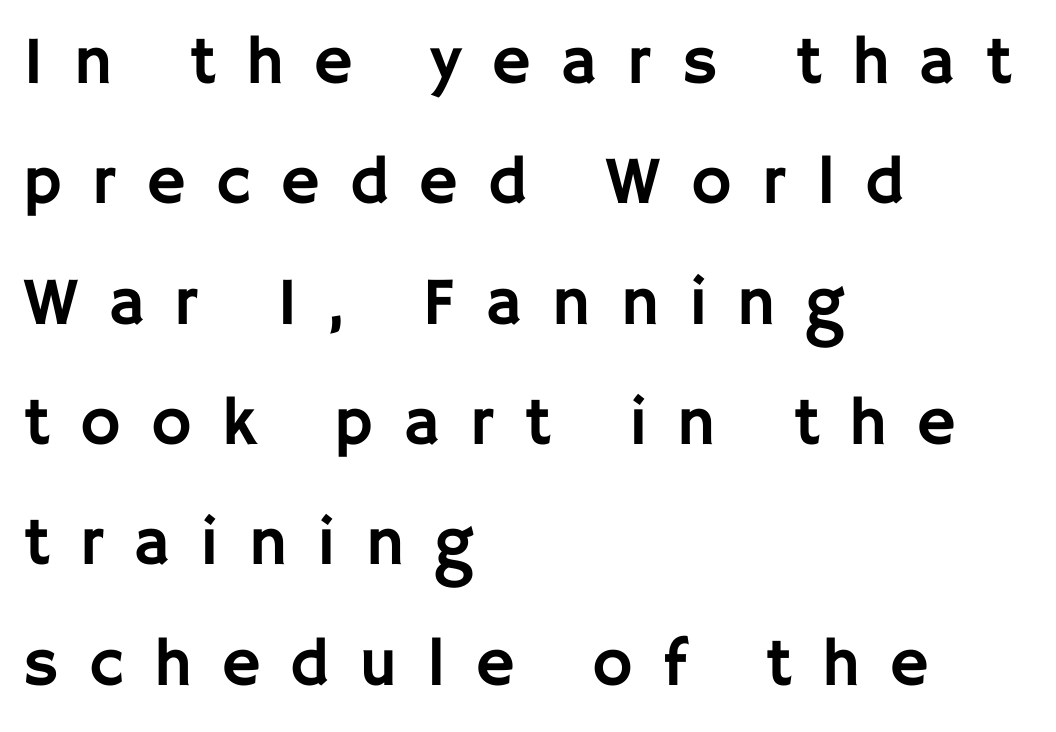
The image shows 68 px sans-serif type, upright; set left-aligned, line spacing 1.77x, unusually wide letter spacing (+0.44 em), not underlined; low stroke contrast and a large x-height.
